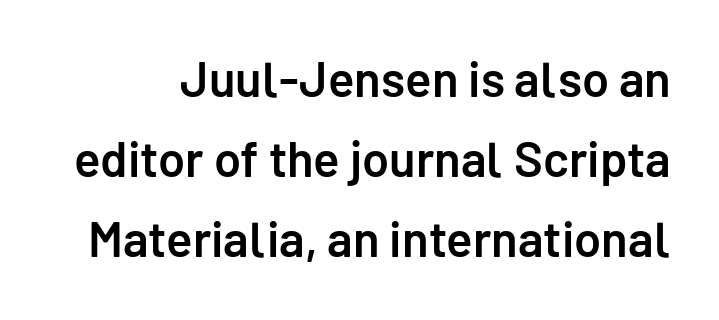
Q: Is the text bold? A: Semi-bold.
Q: Is the text italic (slanted)? A: No, it is upright.
Q: Is the typeface a serif or a sans-serif typeface? A: Sans-serif.
Q: Is the text underlined? A: No.
Q: Is the spacing between letters normal or unusually wide? A: Normal.
Q: Is the spacing between lines tight, normal or loose? A: Normal.
Q: Width (condensed, normal, or wide)? A: Normal.
Q: Stroke contrast? A: Low.
Q: x-height? A: Medium.
Q: Monospaced? A: No.
